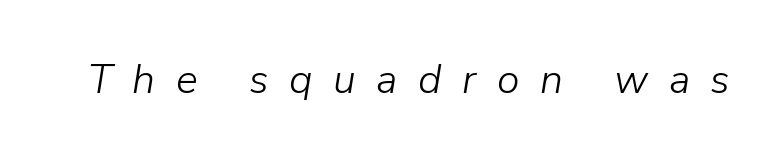
The passage shown is not bold in any degree. You could only call the tracking loose — the letters float apart. The area under the type is left untouched. The lettering tilts uniformly, giving the passage an italic look. This sample has the flowing, uneven cadence of proportional lettering.
